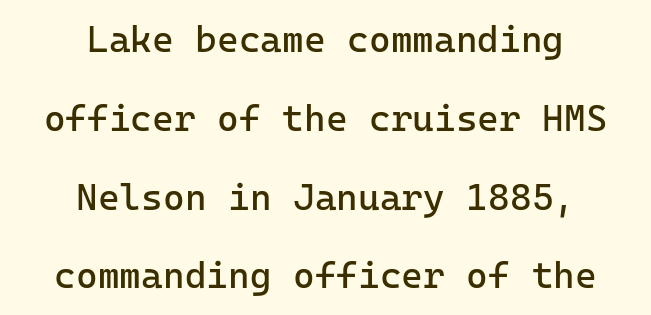
{"serif": "no", "italic": "no", "bold": "no", "weight": "regular", "width": "normal", "stroke_contrast": "low", "x_height": "medium", "monospaced": "yes", "underline": "no", "align": "center", "line_spacing": "loose", "line_spacing_ratio": 2.13, "letter_spacing": "normal", "letter_spacing_em": 0.0, "glyph_px": 37}
